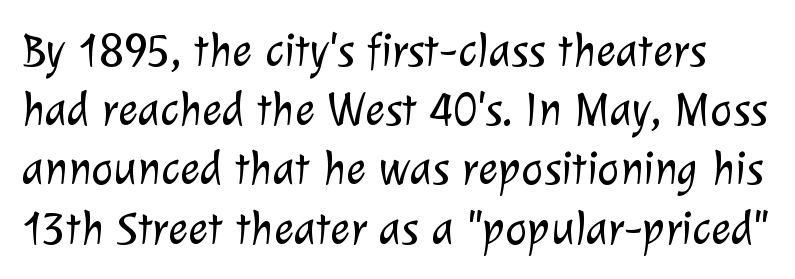
Q: Is the text bold? A: No.
Q: Is the typeface a serif or a sans-serif typeface? A: Sans-serif.
Q: Is the text underlined? A: No.
Q: Is the spacing between letters normal or unusually wide? A: Normal.
Q: Is the spacing between lines tight, normal or loose? A: Normal.
Q: Width (condensed, normal, or wide)? A: Normal.
Q: Stroke contrast? A: Low.
Q: x-height? A: Medium.
Q: Monospaced? A: No.
